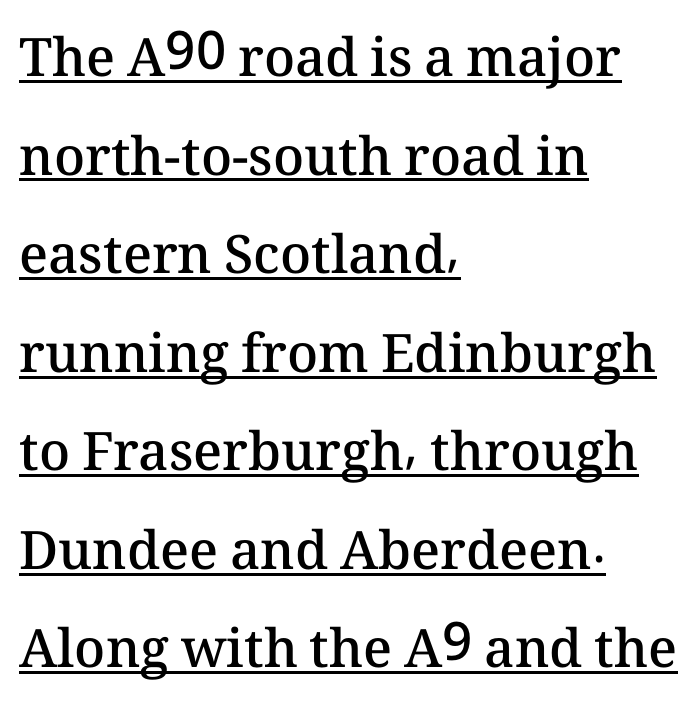
Q: Is the text bold? A: Semi-bold.
Q: Is the text italic (slanted)? A: No, it is upright.
Q: Is the text underlined? A: Yes.
Q: How is the paragraph aligned? A: Left-aligned.
Q: Is the spacing between letters normal or unusually wide? A: Normal.
Q: Width (condensed, normal, or wide)? A: Normal.
Q: Stroke contrast? A: Medium.
Q: x-height? A: Medium.
Q: Monospaced? A: No.
